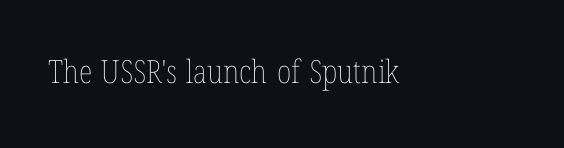
{"italic": "no", "bold": "no", "weight": "thin", "width": "condensed", "stroke_contrast": "low", "x_height": "medium", "monospaced": "no", "underline": "no", "letter_spacing": "normal", "letter_spacing_em": 0.0, "glyph_px": 32}
